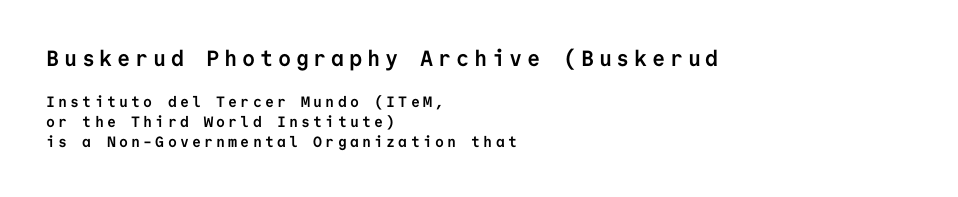
{"italic": "no", "bold": "yes", "underline": "no", "align": "left", "line_spacing": "normal", "line_spacing_ratio": 1.34, "letter_spacing": "wide", "letter_spacing_em": 0.21, "larger_block": "first", "size_ratio": 1.47, "glyph_px": 22}
